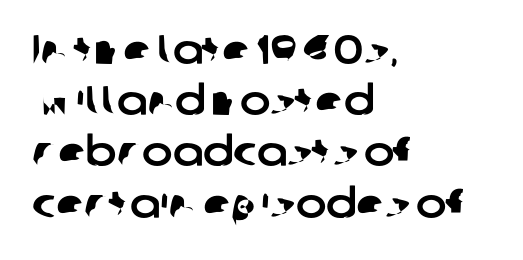
Q: Is the typeface a serif or a sans-serif typeface? A: Sans-serif.
Q: Is the text underlined? A: No.
Q: How is the paragraph aligned? A: Left-aligned.
Q: Is the spacing between letters normal or unusually wide? A: Normal.
Q: Is the spacing between lines tight, normal or loose? A: Normal.
Q: Width (condensed, normal, or wide)? A: Normal.
Q: Stroke contrast? A: Low.
Q: x-height? A: Medium.
Q: Monospaced? A: No.
